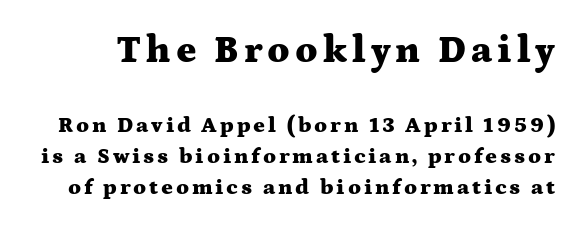
The foot of each line stays bare and open. Summary of weight: heavy, a full bold. Block one is the big one; block two sits smaller underneath. Spacing verdict: proportional, widths tailored to each character. Each new line begins a customary step beneath the previous one. No italicization has been applied; the sample stays upright.
